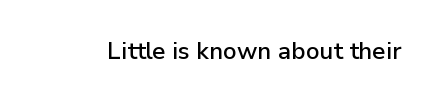
{"italic": "no", "underline": "no", "letter_spacing": "normal", "letter_spacing_em": 0.0, "glyph_px": 24}
